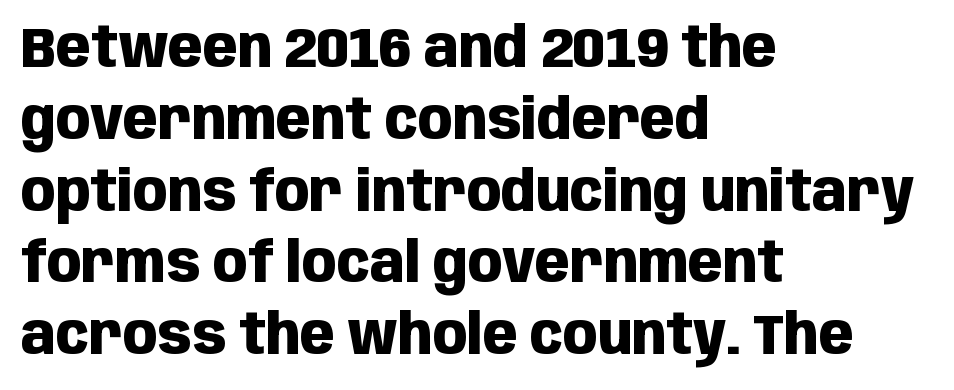
The image shows 57 px heavy, condensed sans-serif type, upright; set left-aligned, normal line spacing (1.26x), normal letter spacing, not underlined; low stroke contrast and a large x-height.
